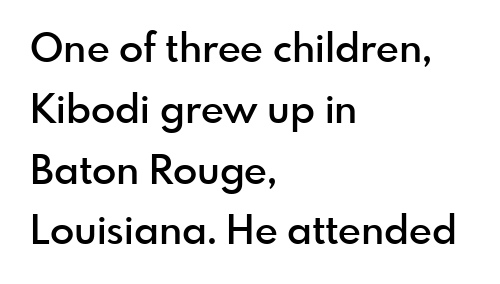
Q: Is the text bold? A: Semi-bold.
Q: Is the text italic (slanted)? A: No, it is upright.
Q: Is the typeface a serif or a sans-serif typeface? A: Sans-serif.
Q: Is the text underlined? A: No.
Q: How is the paragraph aligned? A: Left-aligned.
Q: Is the spacing between letters normal or unusually wide? A: Normal.
Q: Is the spacing between lines tight, normal or loose? A: Normal.
Q: Width (condensed, normal, or wide)? A: Normal.
Q: x-height? A: Small.
Q: Monospaced? A: No.
